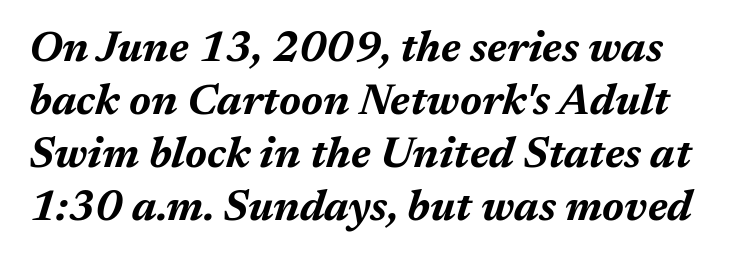
{"italic": "yes", "lean": "right", "slant_degrees": 17, "bold": "yes", "weight": "bold", "width": "normal", "stroke_contrast": "medium", "x_height": "medium", "monospaced": "no", "underline": "no", "line_spacing_ratio": 1.23, "letter_spacing": "normal", "letter_spacing_em": 0.0, "glyph_px": 43}
